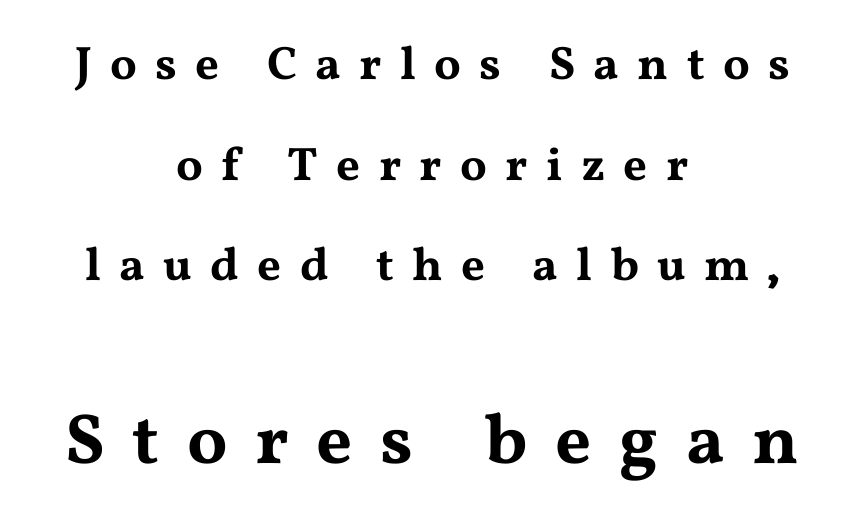
{"serif": "yes", "italic": "no", "width": "wide", "stroke_contrast": "medium", "x_height": "medium", "monospaced": "no", "underline": "no", "align": "center", "line_spacing": "loose", "line_spacing_ratio": 2.14, "letter_spacing": "wide", "letter_spacing_em": 0.39, "larger_block": "second", "size_ratio": 1.51, "glyph_px": 71}
